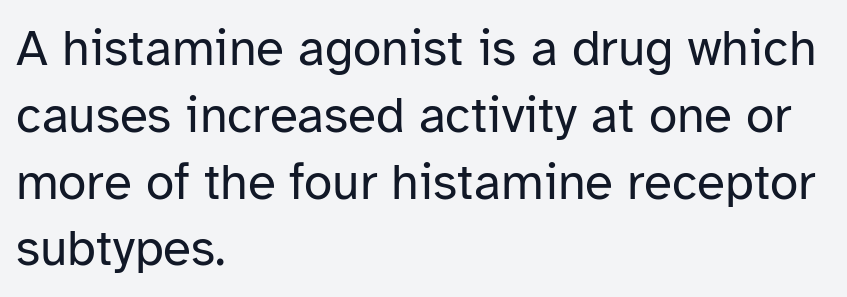
Q: Is the text bold? A: No.
Q: Is the text italic (slanted)? A: No, it is upright.
Q: Is the typeface a serif or a sans-serif typeface? A: Sans-serif.
Q: Is the text underlined? A: No.
Q: How is the paragraph aligned? A: Left-aligned.
Q: Is the spacing between letters normal or unusually wide? A: Normal.
Q: Is the spacing between lines tight, normal or loose? A: Normal.
Q: Width (condensed, normal, or wide)? A: Normal.
Q: Stroke contrast? A: Low.
Q: x-height? A: Medium.
Q: Monospaced? A: No.
